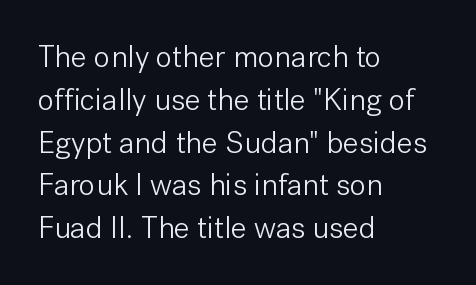
{"serif": "no", "italic": "no", "bold": "no", "weight": "light", "width": "normal", "stroke_contrast": "low", "x_height": "medium", "monospaced": "no", "underline": "no", "align": "left", "line_spacing": "normal", "line_spacing_ratio": 1.38, "letter_spacing": "normal", "letter_spacing_em": 0.0, "glyph_px": 31}
